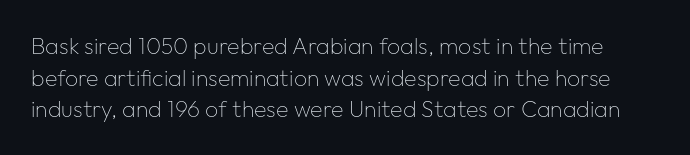
Q: Is the text bold? A: No.
Q: Is the text italic (slanted)? A: No, it is upright.
Q: Is the text underlined? A: No.
Q: Is the spacing between letters normal or unusually wide? A: Normal.
Q: Is the spacing between lines tight, normal or loose? A: Normal.
